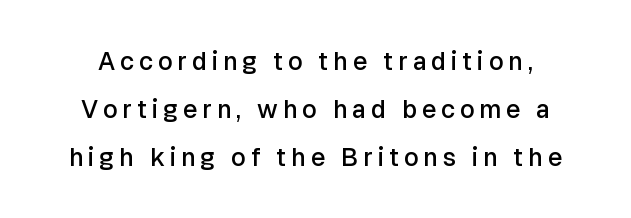
A roman cut, with each character standing at attention. The letters are semibold — heavier than regular but short of a full bold. A bare baseline throughout the passage. In terms of leading, this rendering errs on the spacious side.
